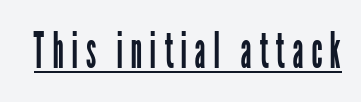
Q: Is the text bold? A: No.
Q: Is the text italic (slanted)? A: No, it is upright.
Q: Is the typeface a serif or a sans-serif typeface? A: Sans-serif.
Q: Is the text underlined? A: Yes.
Q: Width (condensed, normal, or wide)? A: Condensed.
Q: Stroke contrast? A: Low.
Q: x-height? A: Medium.
Q: Monospaced? A: No.
